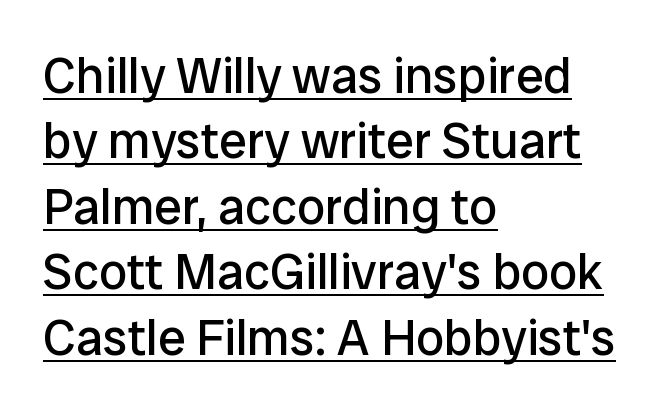
{"serif": "no", "italic": "no", "bold": "no", "weight": "regular", "width": "normal", "stroke_contrast": "low", "x_height": "medium", "monospaced": "no", "underline": "yes", "align": "left", "line_spacing": "normal", "line_spacing_ratio": 1.31, "letter_spacing": "normal", "letter_spacing_em": 0.0, "glyph_px": 50}
